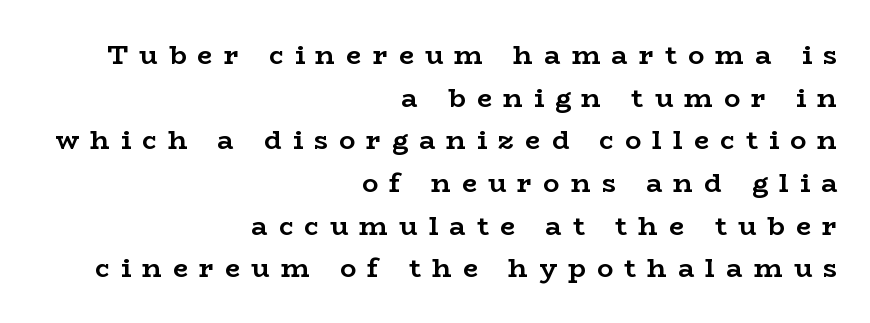
Compared with typical paragraphs, the rows here are spaced about the same. Glance below the letters and you will spot only blank space. Look at the tracking — it's clearly loosened, letters drifting apart. Right-aligned paragraph, ragged on the left. Tall strokes in this sample are plumb rather than angled. Notice how thick the strokes are: this is what a full bold looks like.
